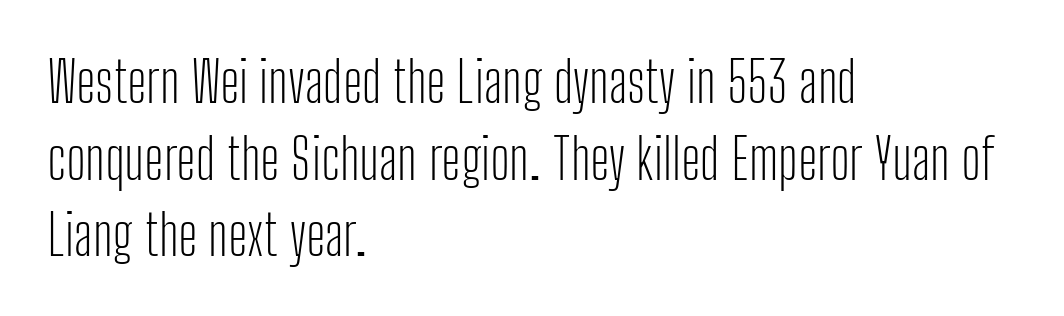
Q: Is the text bold? A: No.
Q: Is the text italic (slanted)? A: No, it is upright.
Q: Is the typeface a serif or a sans-serif typeface? A: Sans-serif.
Q: Is the text underlined? A: No.
Q: How is the paragraph aligned? A: Left-aligned.
Q: Is the spacing between letters normal or unusually wide? A: Normal.
Q: Is the spacing between lines tight, normal or loose? A: Normal.
Q: Width (condensed, normal, or wide)? A: Condensed.
Q: Stroke contrast? A: Low.
Q: x-height? A: Medium.
Q: Monospaced? A: No.
